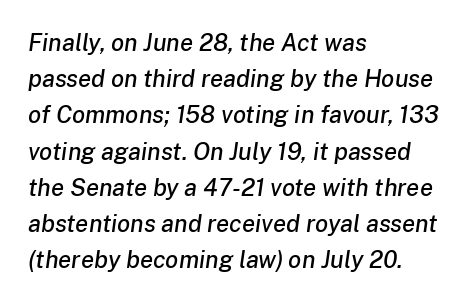
The image shows 24 px text type, italic (leaning right); set left-aligned, normal line spacing (1.51x), normal letter spacing, not underlined.
